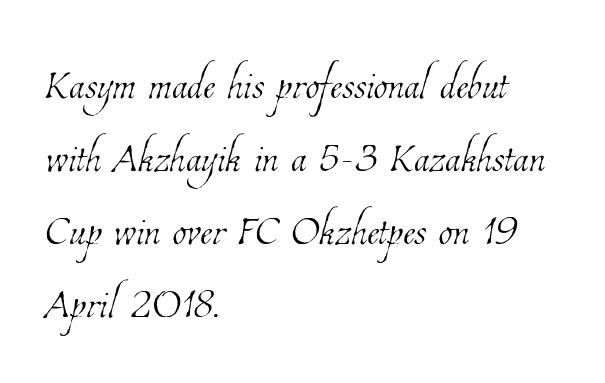
Q: Is the text bold? A: No.
Q: Is the text underlined? A: No.
Q: How is the paragraph aligned? A: Left-aligned.
Q: Is the spacing between letters normal or unusually wide? A: Normal.
Q: Is the spacing between lines tight, normal or loose? A: Normal.
Q: Width (condensed, normal, or wide)? A: Condensed.
Q: Stroke contrast? A: Low.
Q: x-height? A: Medium.
Q: Monospaced? A: No.
